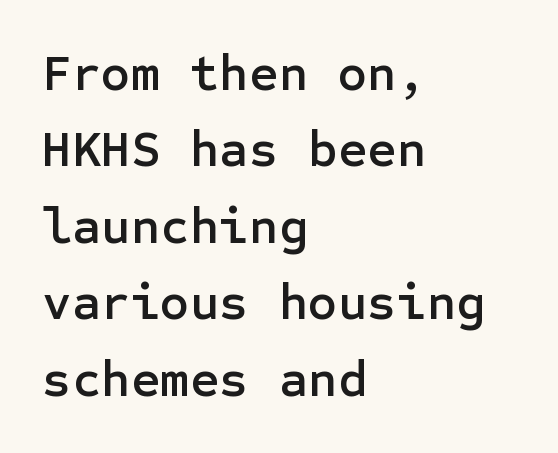
The rendering shows plain stroke endings on the letterforms — a sans-serif design. Underlining? Definitely not there. Does the copy run flush right? No — it runs flush left. The vertical gap from one line to the next is medium.
